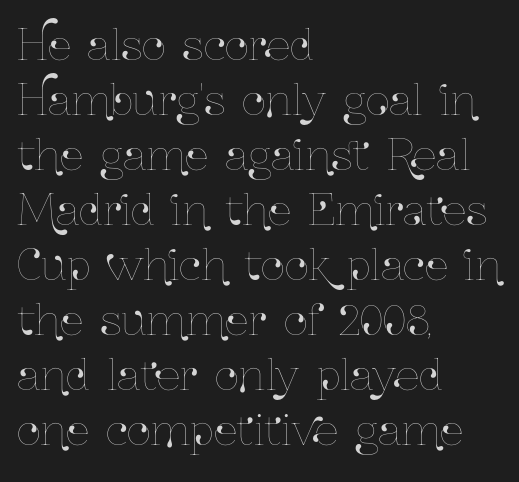
The ragged edge is on the right, which tells us the setting is flush left. This is the regular roman posture of the typeface. Lines of text with bare space underneath. Baseline-to-baseline distance is the conventional proportion of letter height. A typesetter would call this proportional, since set widths differ per character. The tracking reads as untouched default to a designer's eye.
